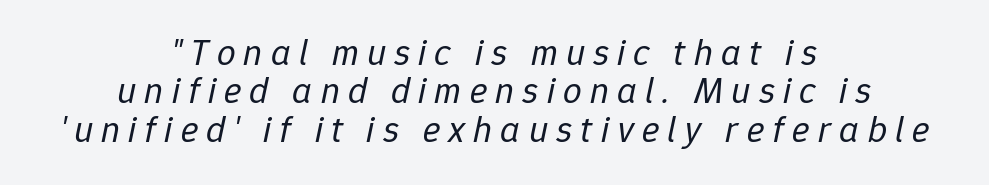
Q: Is the text bold? A: No.
Q: Is the text italic (slanted)? A: Yes, it leans right by about 12 degrees.
Q: Is the text underlined? A: No.
Q: How is the paragraph aligned? A: Centered.
Q: Is the spacing between letters normal or unusually wide? A: Unusually wide.
Q: Is the spacing between lines tight, normal or loose? A: Tight.
Q: Width (condensed, normal, or wide)? A: Normal.
Q: Stroke contrast? A: Low.
Q: x-height? A: Medium.
Q: Monospaced? A: No.
